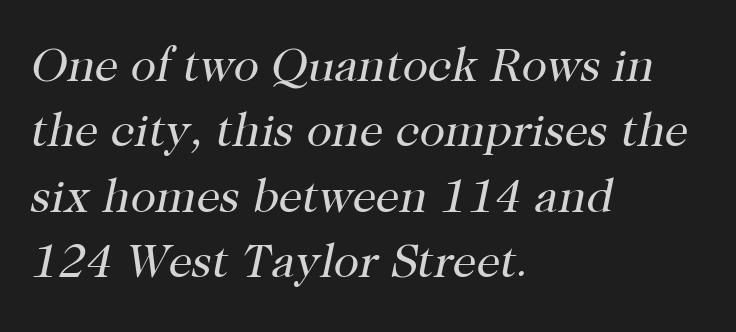
{"serif": "yes", "italic": "yes", "lean": "right", "slant_degrees": 12, "bold": "no", "weight": "regular", "width": "normal", "stroke_contrast": "high", "x_height": "medium", "monospaced": "no", "underline": "no", "align": "left", "line_spacing": "normal", "line_spacing_ratio": 1.39, "letter_spacing": "normal", "letter_spacing_em": 0.0, "glyph_px": 47}
